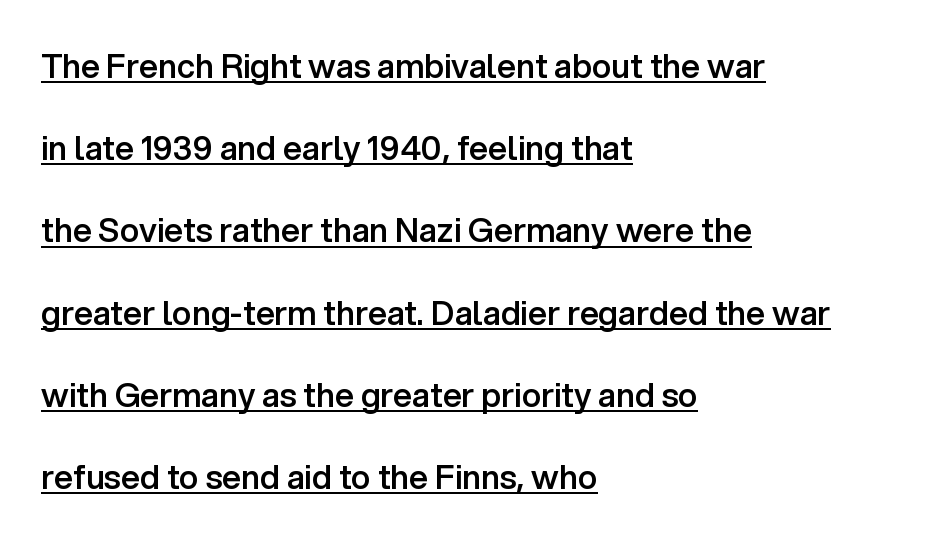
Q: Is the text bold? A: Semi-bold.
Q: Is the text italic (slanted)? A: No, it is upright.
Q: Is the typeface a serif or a sans-serif typeface? A: Sans-serif.
Q: Is the text underlined? A: Yes.
Q: How is the paragraph aligned? A: Left-aligned.
Q: Is the spacing between letters normal or unusually wide? A: Normal.
Q: Is the spacing between lines tight, normal or loose? A: Loose.
Q: Width (condensed, normal, or wide)? A: Normal.
Q: Stroke contrast? A: Low.
Q: x-height? A: Medium.
Q: Monospaced? A: No.
